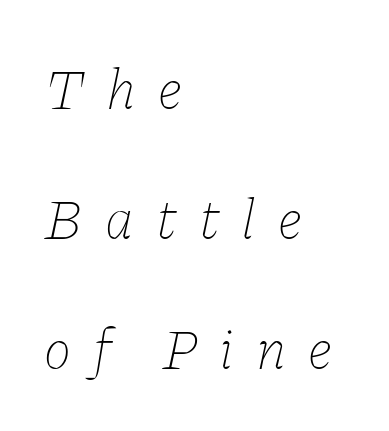
Loose tracking; the words dissolve into strings of separated letters. Compared with a centered layout, this one pins lines to the left instead. Successive baselines arrive slowly, with a big drop between each. Heft: none added — not bold.
